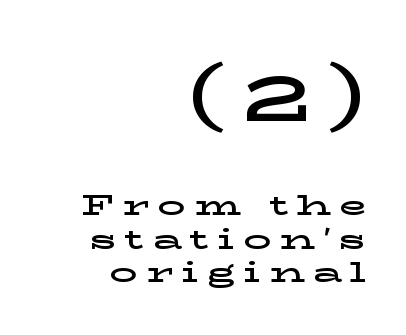
The upper block of text is set noticeably larger than the block beneath it. Is the letter spacing exaggerated? Yes — the characters are pushed far apart. A serif font was chosen for this passage. Any mark beneath the type? The region is blank.
